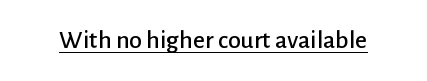
Posture: vertical. Is the letter spacing exaggerated? No — it looks like the ordinary default. These characters rest on top of a visible drawn line.
